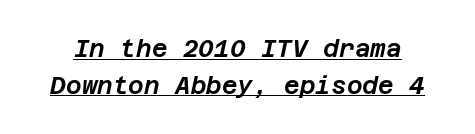
{"italic": "yes", "lean": "right", "slant_degrees": 12, "underline": "yes", "line_spacing": "normal", "line_spacing_ratio": 1.53, "letter_spacing": "normal", "letter_spacing_em": 0.0, "glyph_px": 24}
